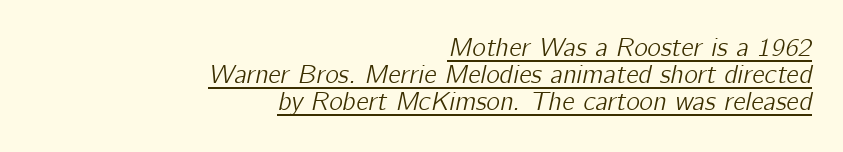
{"italic": "yes", "lean": "right", "slant_degrees": 12, "underline": "yes", "align": "right", "line_spacing": "tight", "line_spacing_ratio": 1.04, "letter_spacing": "normal", "letter_spacing_em": 0.0, "glyph_px": 26}
